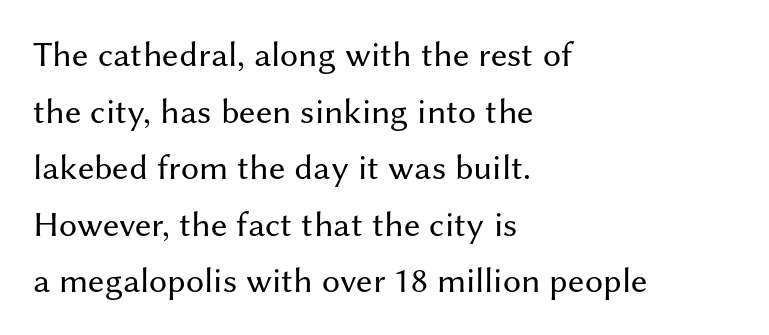
{"serif": "no", "italic": "no", "bold": "no", "weight": "regular", "width": "normal", "stroke_contrast": "medium", "x_height": "medium", "monospaced": "no", "underline": "no", "align": "left", "line_spacing": "normal", "line_spacing_ratio": 1.57, "letter_spacing": "normal", "letter_spacing_em": 0.0, "glyph_px": 36}
